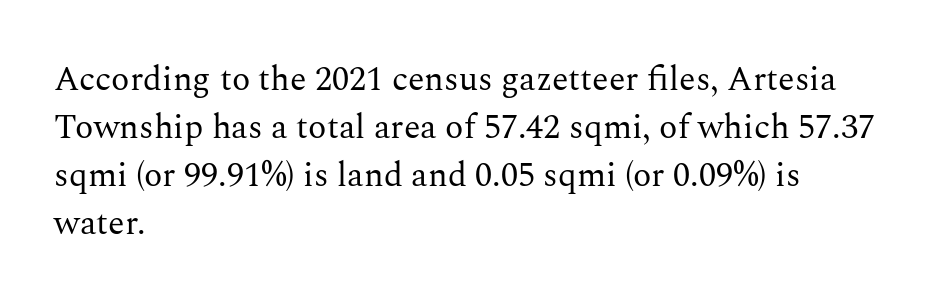
The image shows 34 px regular-weight serif type, upright; set left-aligned, normal line spacing (1.41x), normal letter spacing, not underlined; medium stroke contrast and a medium x-height.
